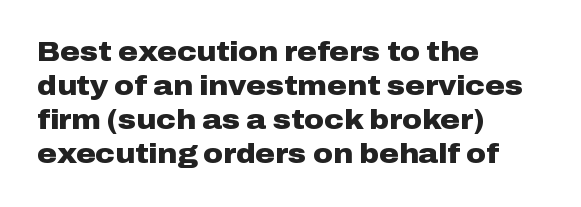
The image shows 27 px bold type, upright; set left-aligned, normal line spacing (1.26x), normal letter spacing, not underlined.
